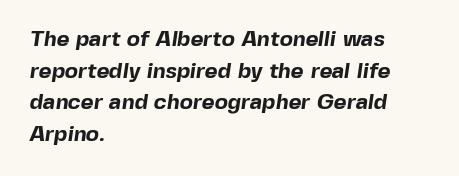
The image shows 22 px bold type; set left-aligned, normal line spacing (1.44x), normal letter spacing, not underlined.
